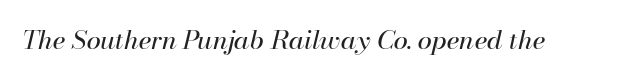
Q: Is the text bold? A: No.
Q: Is the text italic (slanted)? A: Yes, it leans right by about 13 degrees.
Q: Is the text underlined? A: No.
Q: Is the spacing between letters normal or unusually wide? A: Normal.
